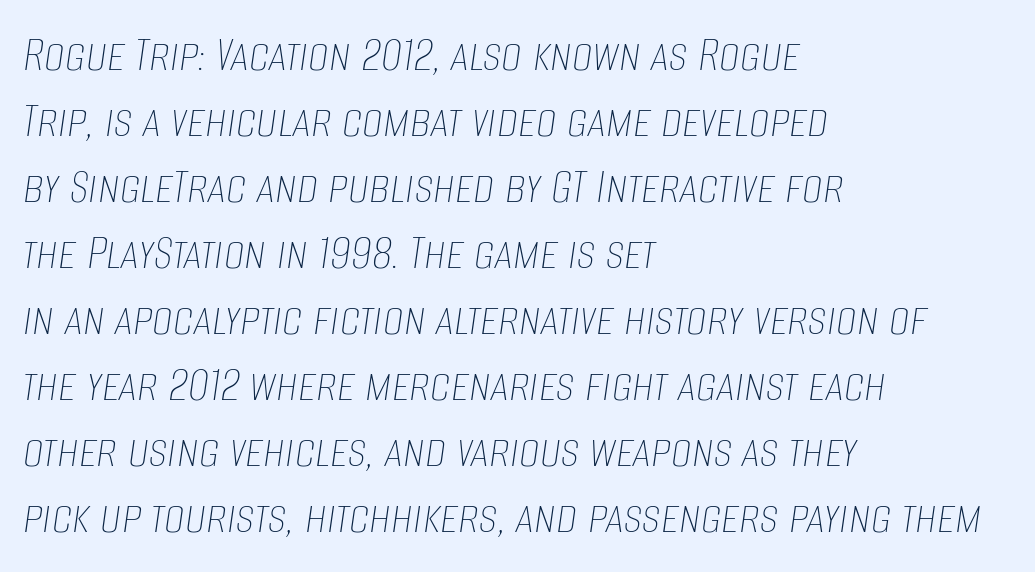
Q: Is the text bold? A: No.
Q: Is the text italic (slanted)? A: Yes, it leans right by about 8 degrees.
Q: Is the text underlined? A: No.
Q: How is the paragraph aligned? A: Left-aligned.
Q: Is the spacing between letters normal or unusually wide? A: Normal.
Q: Is the spacing between lines tight, normal or loose? A: Normal.
Q: Width (condensed, normal, or wide)? A: Condensed.
Q: Stroke contrast? A: Low.
Q: x-height? A: Large.
Q: Monospaced? A: No.
